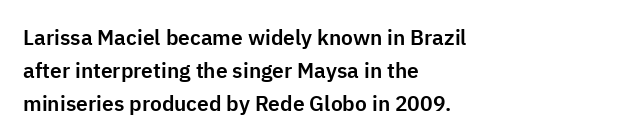
{"italic": "no", "underline": "no", "align": "left", "line_spacing": "normal", "line_spacing_ratio": 1.56, "letter_spacing": "normal", "letter_spacing_em": 0.0, "glyph_px": 21}
